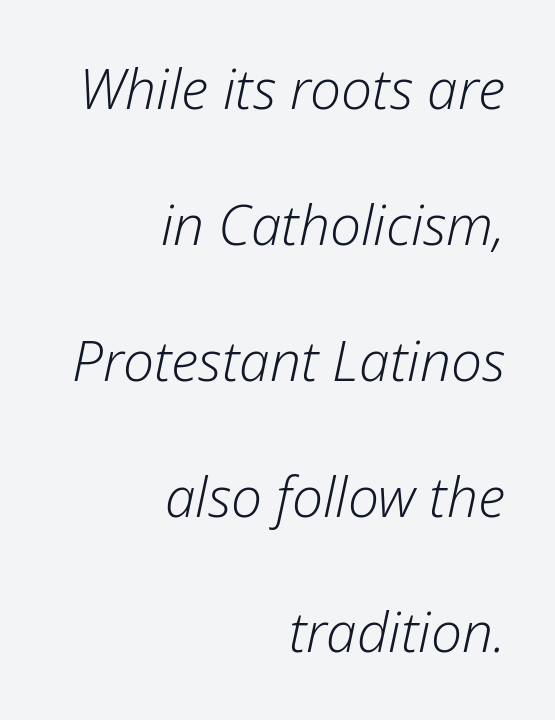
The lines are spread far apart with generous leading. Plain, unruled lines of type. The lines are quadded right. The glyphs look as if they've been sheared to an angle. The passage shown is typed in a proportional face where columns would drift.
